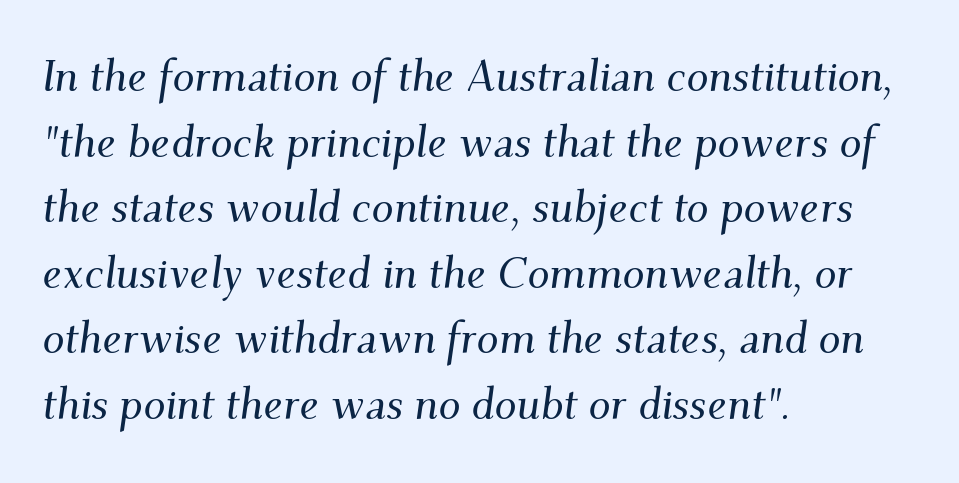
The image shows 44 px serif type, italic (leaning right); set left-aligned, normal line spacing (1.49x), normal letter spacing, not underlined; medium stroke contrast and a small x-height.
